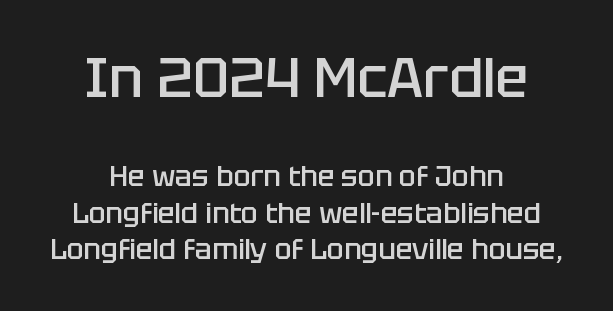
Q: Is the text bold? A: Semi-bold.
Q: Is the text italic (slanted)? A: No, it is upright.
Q: Is the typeface a serif or a sans-serif typeface? A: Sans-serif.
Q: Is the text underlined? A: No.
Q: How is the paragraph aligned? A: Centered.
Q: Is the spacing between letters normal or unusually wide? A: Normal.
Q: Is the spacing between lines tight, normal or loose? A: Normal.
Q: Which block of text is set in a larger size, the first (top) or the second (bottom)? A: The first (top) one.
Q: Width (condensed, normal, or wide)? A: Normal.
Q: Stroke contrast? A: Low.
Q: x-height? A: Large.
Q: Monospaced? A: No.
